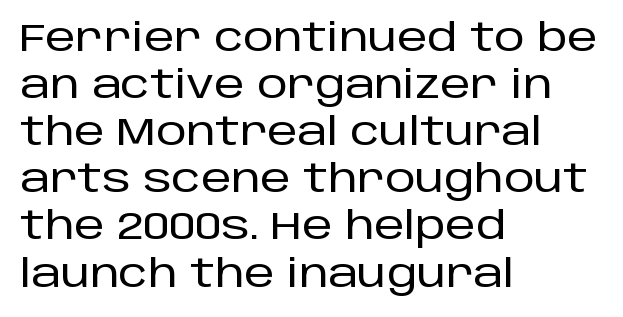
{"serif": "no", "italic": "no", "width": "normal", "stroke_contrast": "low", "x_height": "large", "monospaced": "no", "underline": "no", "align": "left", "line_spacing_ratio": 1.24, "letter_spacing": "normal", "letter_spacing_em": 0.0, "glyph_px": 38}
